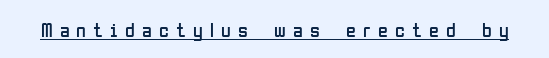
Vertical stems look standard width or narrower in stroke. Emphasis is given by a line drawn under the lettering. A typesetter would call this heavily tracked-out type. Vertical strokes here are truly vertical.
